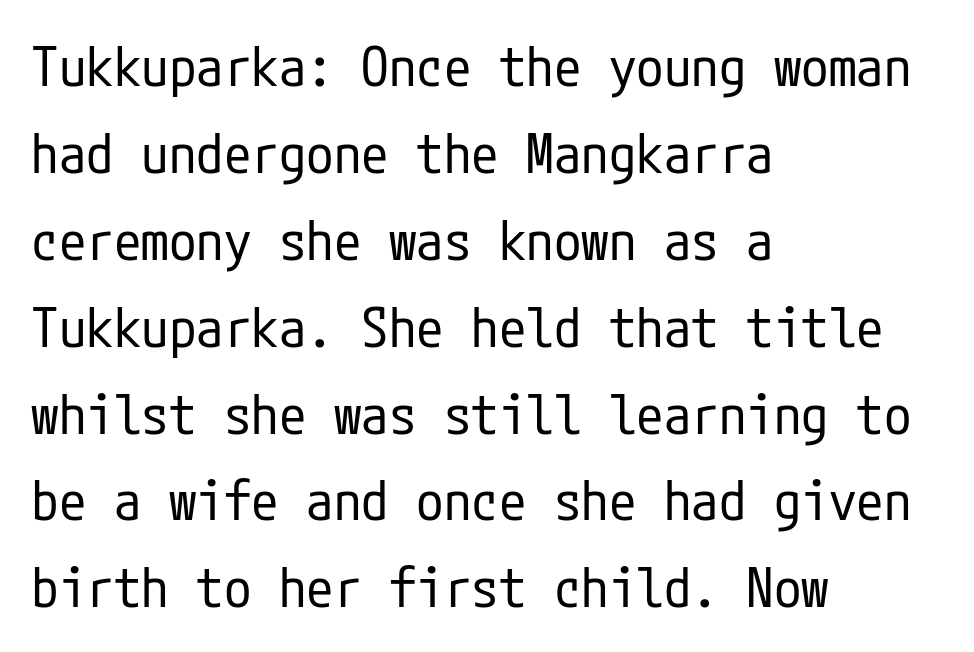
The paragraph shown leans on its left margin. Is the stroke heavy? The answer is a plain regular-or-lighter. This is the regular roman posture of the typeface. Unmarked baselines from the first word to the last. In terms of letterform style, serifs are entirely absent. Tracking value appears to be zero — textbook default spacing.
